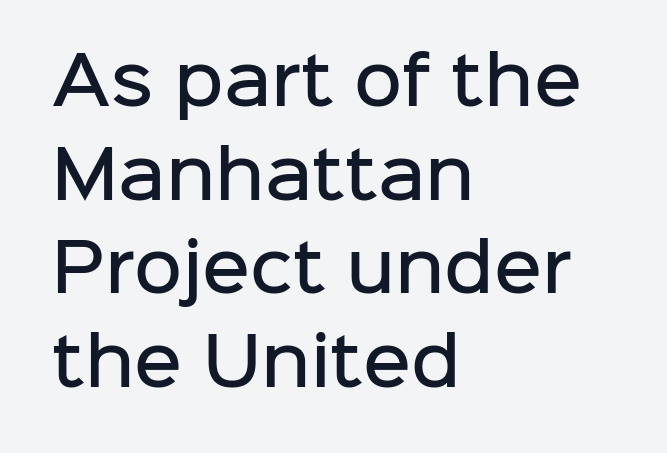
{"serif": "no", "italic": "no", "bold": "semi", "weight": "semibold", "width": "normal", "stroke_contrast": "low", "x_height": "medium", "monospaced": "no", "underline": "no", "align": "left", "line_spacing": "normal", "line_spacing_ratio": 1.42, "letter_spacing": "normal", "letter_spacing_em": 0.0, "glyph_px": 66}
